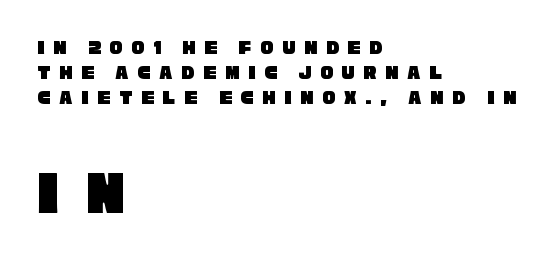
The image shows 63 px condensed sans-serif type; set left-aligned, line spacing 1.19x, unusually wide letter spacing (+0.42 em), not underlined; the second (bottom) block is 3.0x larger; low stroke contrast and a large x-height.
